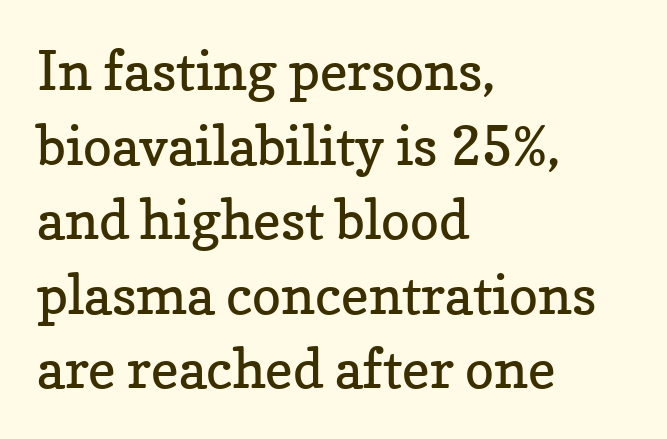
The image shows 54 px regular-weight serif type, upright; set left-aligned, normal line spacing (1.38x), normal letter spacing, not underlined; low stroke contrast and a medium x-height.
